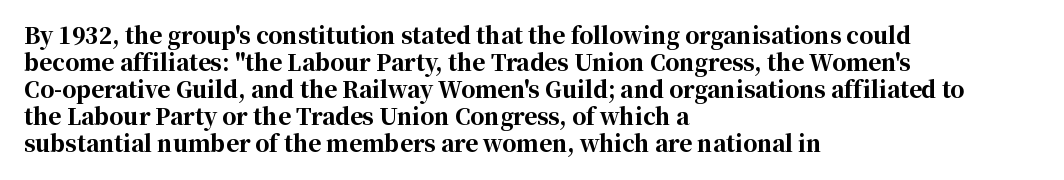
Q: Is the text bold? A: Yes.
Q: Is the text italic (slanted)? A: No, it is upright.
Q: Is the text underlined? A: No.
Q: How is the paragraph aligned? A: Left-aligned.
Q: Is the spacing between letters normal or unusually wide? A: Normal.
